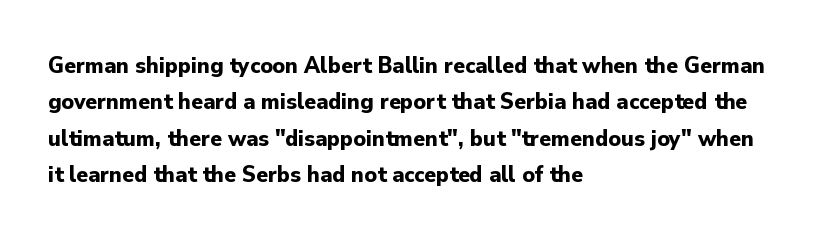
{"italic": "no", "bold": "yes", "underline": "no", "align": "left", "line_spacing": "normal", "line_spacing_ratio": 1.52, "letter_spacing": "normal", "letter_spacing_em": 0.0, "glyph_px": 24}
